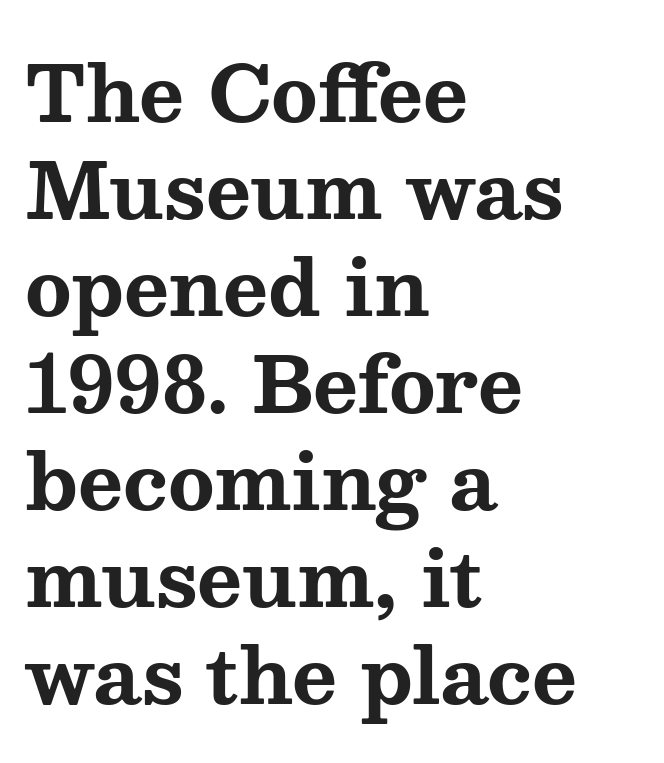
{"serif": "yes", "italic": "no", "bold": "yes", "weight": "bold", "width": "wide", "stroke_contrast": "medium", "x_height": "medium", "monospaced": "no", "underline": "no", "align": "left", "line_spacing": "normal", "line_spacing_ratio": 1.26, "letter_spacing": "normal", "letter_spacing_em": 0.0, "glyph_px": 77}
